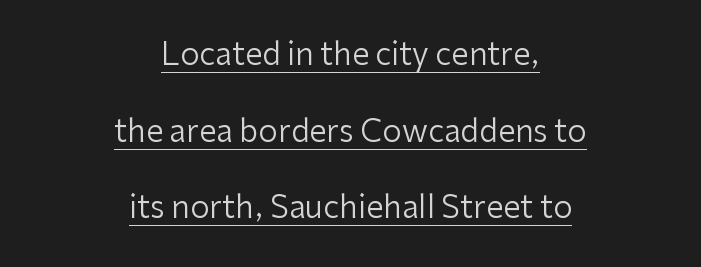
Q: Is the text bold? A: No.
Q: Is the text italic (slanted)? A: No, it is upright.
Q: Is the typeface a serif or a sans-serif typeface? A: Sans-serif.
Q: Is the text underlined? A: Yes.
Q: How is the paragraph aligned? A: Centered.
Q: Is the spacing between letters normal or unusually wide? A: Normal.
Q: Is the spacing between lines tight, normal or loose? A: Loose.
Q: Width (condensed, normal, or wide)? A: Normal.
Q: Stroke contrast? A: Low.
Q: x-height? A: Medium.
Q: Monospaced? A: No.
